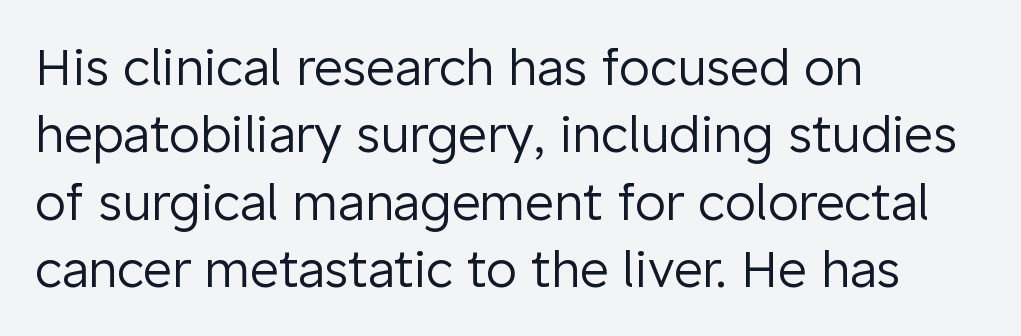
The rendering uses natural spacing where letterforms have individual widths. Heaviness? Minimal to ordinary, like unemphasized prose. Descender tails drop into unmarked territory. Nothing unusual about the tracking: characters are spaced as the font intends.
